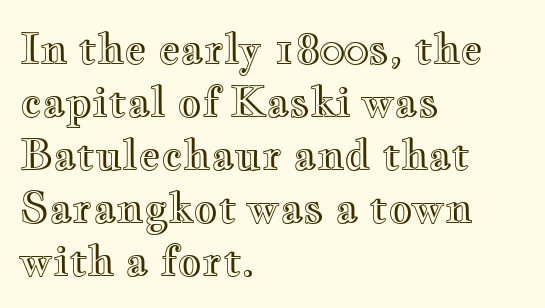
Q: Is the text italic (slanted)? A: No, it is upright.
Q: Is the text underlined? A: No.
Q: How is the paragraph aligned? A: Left-aligned.
Q: Is the spacing between letters normal or unusually wide? A: Normal.
Q: Is the spacing between lines tight, normal or loose? A: Normal.
Q: Width (condensed, normal, or wide)? A: Wide.
Q: x-height? A: Small.
Q: Monospaced? A: No.
